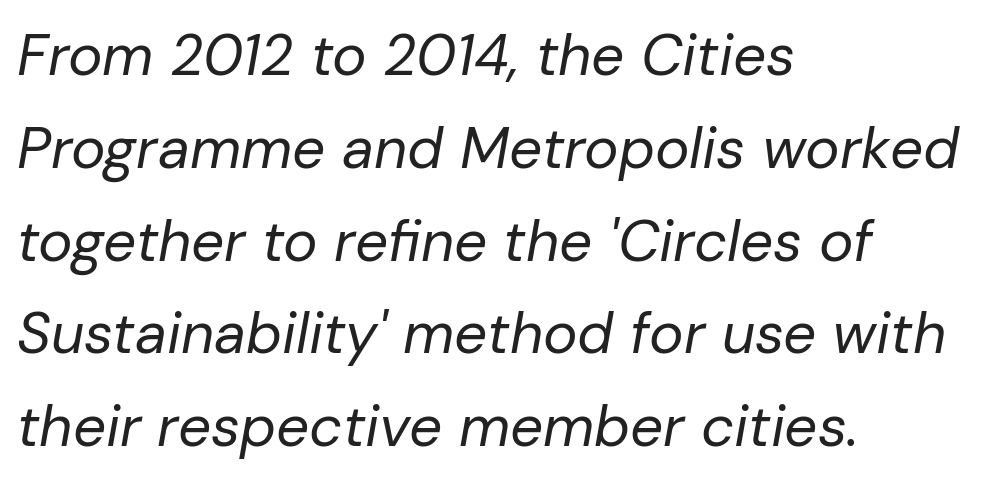
{"italic": "yes", "lean": "right", "slant_degrees": 10, "bold": "no", "weight": "regular", "width": "normal", "stroke_contrast": "low", "x_height": "medium", "monospaced": "no", "underline": "no", "align": "left", "line_spacing": "normal", "line_spacing_ratio": 1.6, "letter_spacing": "normal", "letter_spacing_em": 0.0, "glyph_px": 58}
